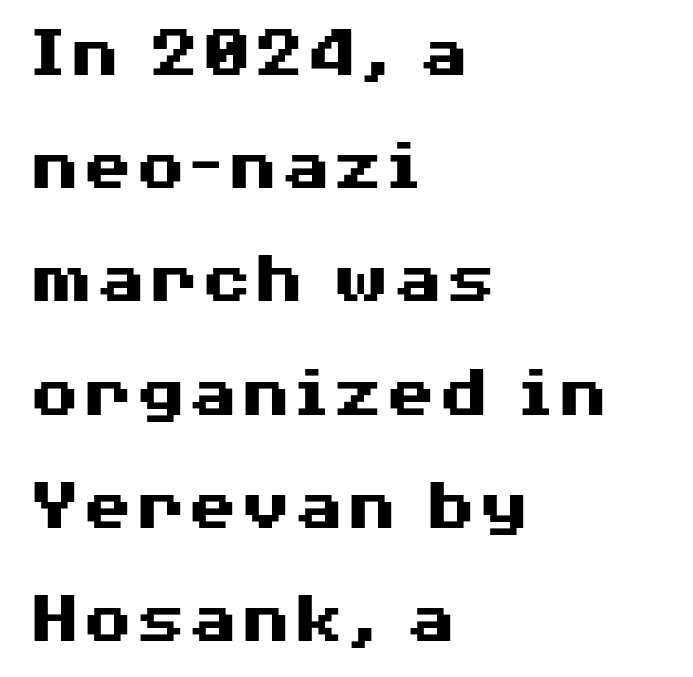
The image shows 76 px heavy, wide sans-serif type, upright; set left-aligned, normal line spacing (1.49x), normal letter spacing, not underlined; medium stroke contrast and a medium x-height.
